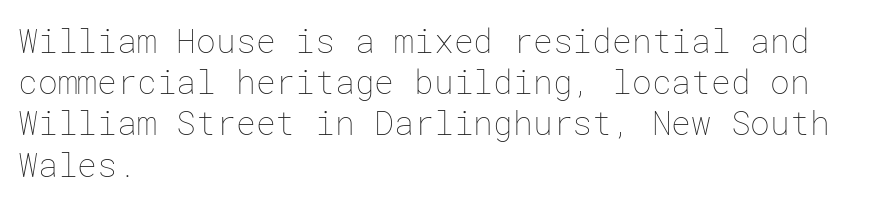
Summary of weight: not heavy and not bold. This block has exactly the height ordinary leading produces. Italic: no, the glyphs are upright roman. Glyph-to-glyph distance matches everyday printed text. The paragraph has a hard left edge and a soft right edge. Clear beneath every line of the passage.
